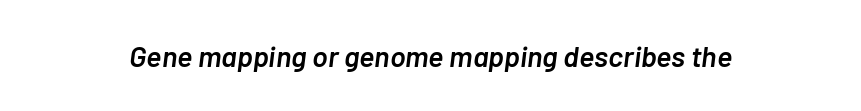
Q: Is the text bold? A: Semi-bold.
Q: Is the text italic (slanted)? A: Yes, it leans right by about 7 degrees.
Q: Is the text underlined? A: No.
Q: Is the spacing between letters normal or unusually wide? A: Normal.
Q: Width (condensed, normal, or wide)? A: Normal.
Q: Stroke contrast? A: Low.
Q: x-height? A: Medium.
Q: Monospaced? A: No.
